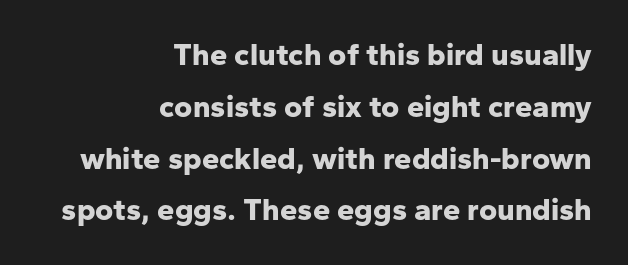
Q: Is the text bold? A: Yes.
Q: Is the text italic (slanted)? A: No, it is upright.
Q: Is the typeface a serif or a sans-serif typeface? A: Sans-serif.
Q: Is the text underlined? A: No.
Q: How is the paragraph aligned? A: Right-aligned.
Q: Is the spacing between letters normal or unusually wide? A: Normal.
Q: Is the spacing between lines tight, normal or loose? A: Normal.
Q: Width (condensed, normal, or wide)? A: Normal.
Q: Stroke contrast? A: Low.
Q: x-height? A: Medium.
Q: Monospaced? A: No.
